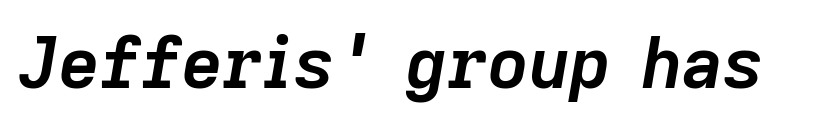
{"italic": "yes", "lean": "right", "slant_degrees": 9, "bold": "yes", "weight": "semibold", "width": "normal", "stroke_contrast": "low", "x_height": "medium", "monospaced": "no", "underline": "no", "letter_spacing": "normal", "letter_spacing_em": 0.0, "glyph_px": 71}
